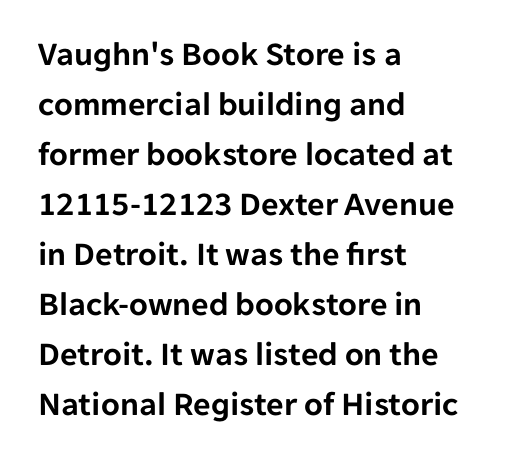
The image shows 34 px sans-serif type, upright; set left-aligned, normal line spacing (1.47x), normal letter spacing, not underlined; low stroke contrast and a medium x-height.
